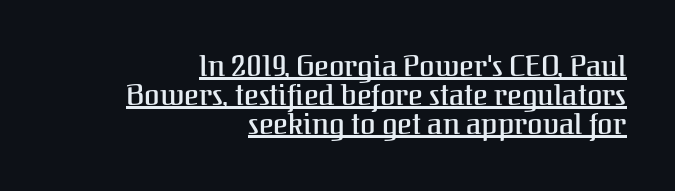
{"serif": "yes", "italic": "no", "width": "normal", "stroke_contrast": "medium", "x_height": "medium", "monospaced": "no", "underline": "yes", "align": "right", "line_spacing": "tight", "line_spacing_ratio": 1.03, "letter_spacing": "normal", "letter_spacing_em": 0.0, "glyph_px": 28}
